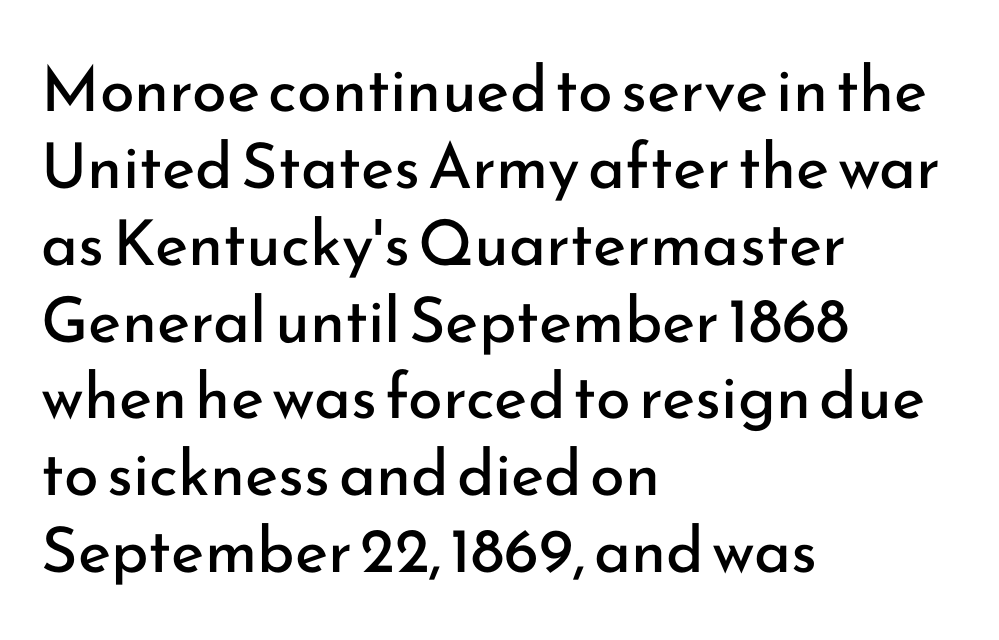
{"serif": "no", "italic": "no", "bold": "no", "weight": "regular", "width": "normal", "stroke_contrast": "low", "x_height": "small", "monospaced": "no", "underline": "no", "align": "left", "line_spacing_ratio": 1.22, "letter_spacing": "normal", "letter_spacing_em": 0.0, "glyph_px": 63}
